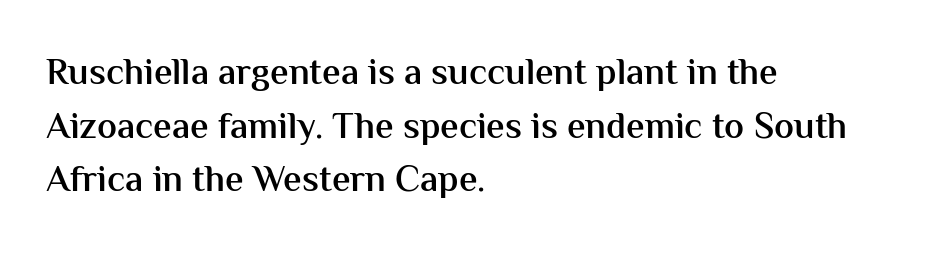
The image shows 37 px semibold sans-serif type, upright; set left-aligned, normal line spacing (1.45x), normal letter spacing, not underlined; medium stroke contrast and a medium x-height.
